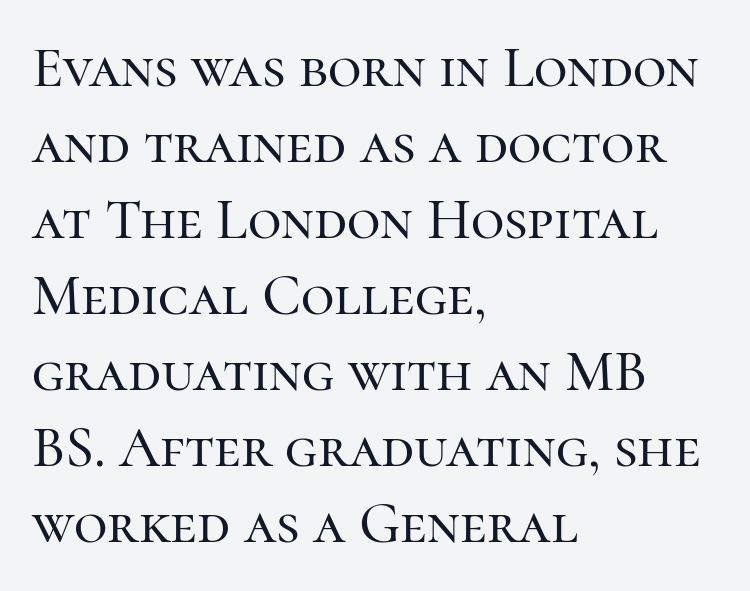
{"serif": "yes", "italic": "no", "width": "normal", "stroke_contrast": "high", "x_height": "medium", "monospaced": "no", "underline": "no", "align": "left", "line_spacing": "normal", "line_spacing_ratio": 1.31, "letter_spacing": "normal", "letter_spacing_em": 0.0, "glyph_px": 58}
